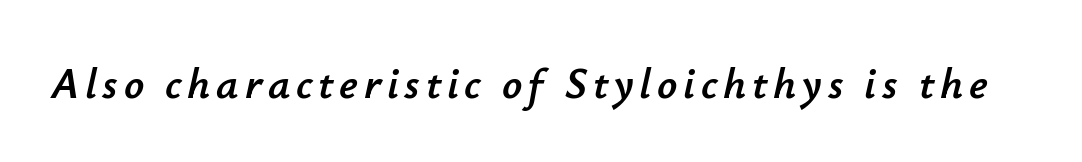
{"italic": "yes", "lean": "right", "slant_degrees": 12, "width": "normal", "stroke_contrast": "low", "x_height": "small", "monospaced": "no", "underline": "no", "glyph_px": 44}
